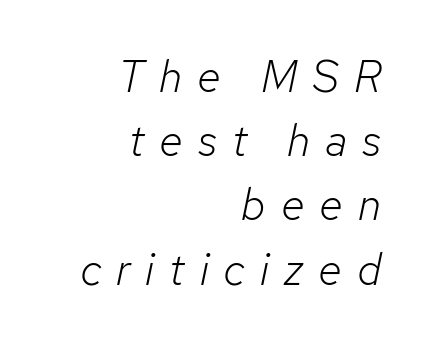
Q: Is the text bold? A: No.
Q: Is the text italic (slanted)? A: Yes, it leans right by about 12 degrees.
Q: Is the text underlined? A: No.
Q: How is the paragraph aligned? A: Right-aligned.
Q: Is the spacing between letters normal or unusually wide? A: Unusually wide.
Q: Is the spacing between lines tight, normal or loose? A: Normal.
Q: Width (condensed, normal, or wide)? A: Normal.
Q: Stroke contrast? A: Low.
Q: x-height? A: Medium.
Q: Monospaced? A: No.
